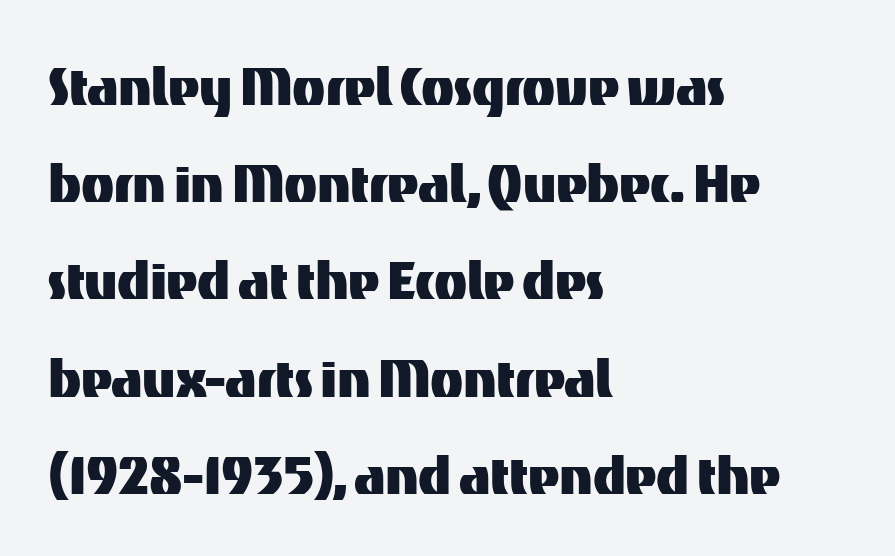
Q: Is the text italic (slanted)? A: No, it is upright.
Q: Is the typeface a serif or a sans-serif typeface? A: Sans-serif.
Q: Is the text underlined? A: No.
Q: How is the paragraph aligned? A: Left-aligned.
Q: Is the spacing between letters normal or unusually wide? A: Normal.
Q: Is the spacing between lines tight, normal or loose? A: Normal.
Q: Width (condensed, normal, or wide)? A: Normal.
Q: Stroke contrast? A: Medium.
Q: x-height? A: Medium.
Q: Monospaced? A: No.
